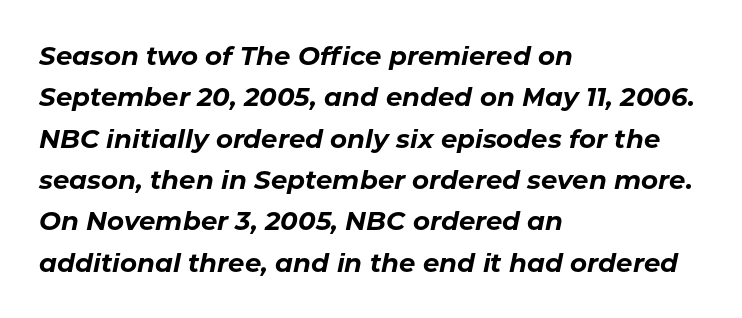
Q: Is the text bold? A: Yes.
Q: Is the text italic (slanted)? A: Yes, it leans right by about 11 degrees.
Q: Is the text underlined? A: No.
Q: How is the paragraph aligned? A: Left-aligned.
Q: Is the spacing between letters normal or unusually wide? A: Normal.
Q: Is the spacing between lines tight, normal or loose? A: Normal.
